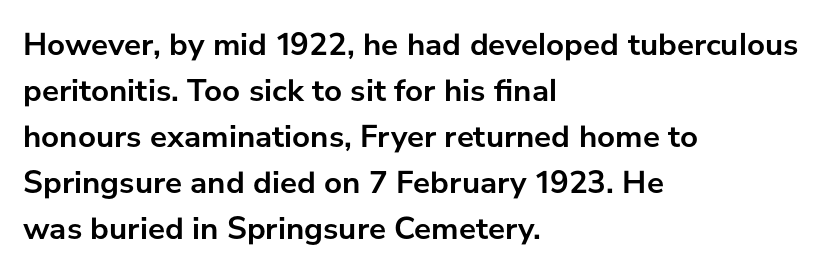
Q: Is the text bold? A: Yes.
Q: Is the text italic (slanted)? A: No, it is upright.
Q: Is the typeface a serif or a sans-serif typeface? A: Sans-serif.
Q: Is the text underlined? A: No.
Q: How is the paragraph aligned? A: Left-aligned.
Q: Is the spacing between letters normal or unusually wide? A: Normal.
Q: Is the spacing between lines tight, normal or loose? A: Normal.
Q: Width (condensed, normal, or wide)? A: Normal.
Q: Stroke contrast? A: Low.
Q: x-height? A: Medium.
Q: Monospaced? A: No.
